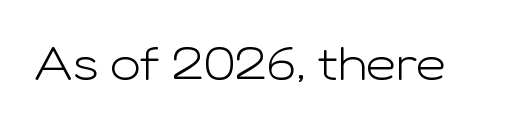
The weight tops out at a normal text grade. Rule under the text: the space is simply empty. The tracking reads as untouched default to a designer's eye. You can tell it's not italic because the verticals are truly vertical. A typesetter would label this face a sans. The rendering uses natural spacing where letterforms have individual widths.
